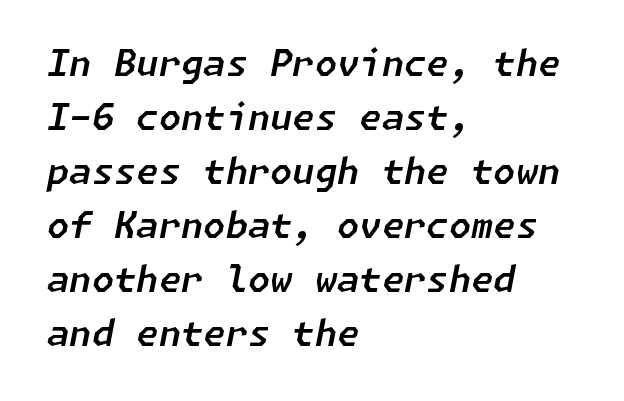
{"italic": "yes", "lean": "right", "slant_degrees": 11, "width": "normal", "stroke_contrast": "low", "x_height": "medium", "underline": "no", "align": "left", "line_spacing": "normal", "line_spacing_ratio": 1.5, "letter_spacing": "normal", "letter_spacing_em": 0.0, "glyph_px": 36}
